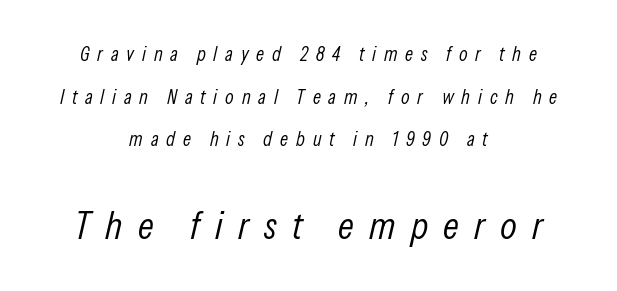
The area under the type is left untouched. Larger block? The one below; the one above is distinctly smaller. The axis of the letterforms is tilted away from vertical. The face used here is proportionally spaced, like ordinary book or web type. Horizontal bands of white between lines are thick stripes.
